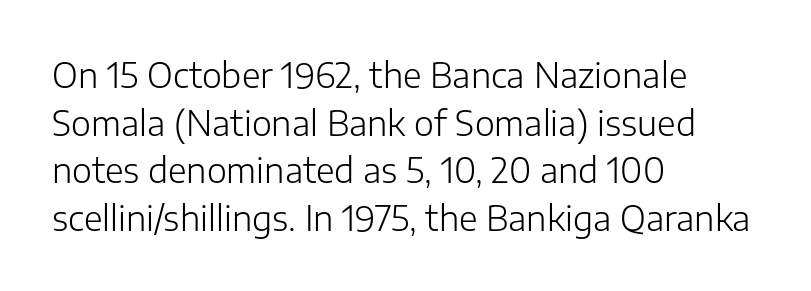
Q: Is the text bold? A: No.
Q: Is the text italic (slanted)? A: No, it is upright.
Q: Is the typeface a serif or a sans-serif typeface? A: Sans-serif.
Q: Is the text underlined? A: No.
Q: How is the paragraph aligned? A: Left-aligned.
Q: Is the spacing between letters normal or unusually wide? A: Normal.
Q: Is the spacing between lines tight, normal or loose? A: Normal.
Q: Width (condensed, normal, or wide)? A: Normal.
Q: Stroke contrast? A: Low.
Q: x-height? A: Medium.
Q: Monospaced? A: No.
